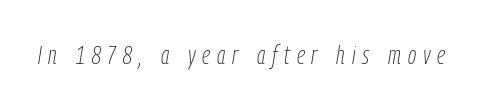
The image shows 26 px text type, italic (leaning right); set unusually wide letter spacing (+0.27 em), not underlined.
